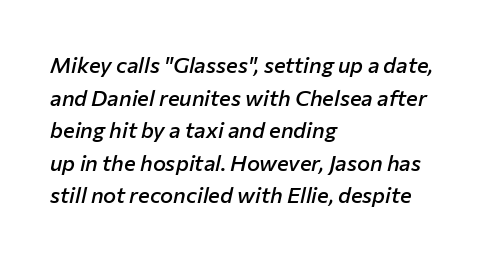
{"italic": "yes", "lean": "right", "slant_degrees": 12, "bold": "semi", "underline": "no", "align": "left", "line_spacing": "normal", "line_spacing_ratio": 1.48, "letter_spacing": "normal", "letter_spacing_em": 0.0, "glyph_px": 22}
